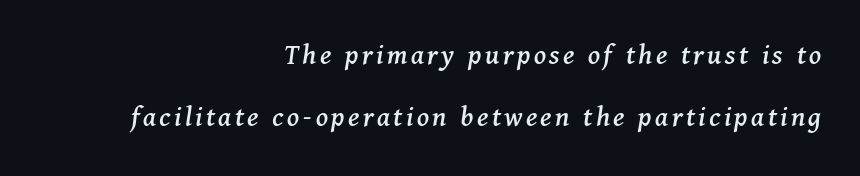
Q: Is the text italic (slanted)? A: Yes, it leans right by about 11 degrees.
Q: Is the typeface a serif or a sans-serif typeface? A: Serif.
Q: Is the text underlined? A: No.
Q: How is the paragraph aligned? A: Right-aligned.
Q: Is the spacing between lines tight, normal or loose? A: Loose.
Q: Width (condensed, normal, or wide)? A: Normal.
Q: Stroke contrast? A: Medium.
Q: x-height? A: Medium.
Q: Monospaced? A: No.
